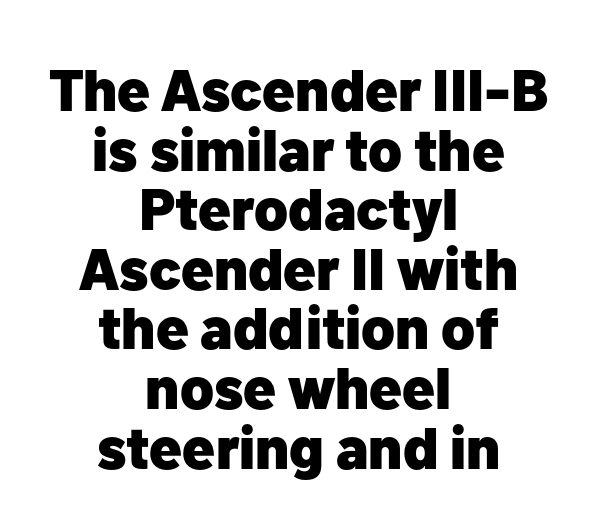
This rendering features lettering with no underline. This is the regular roman posture of the typeface. Each new line begins almost immediately beneath the previous one. Where is the straight margin? There isn't one; the lines are centered. The horizontal fit of the characters is conventional and even.
